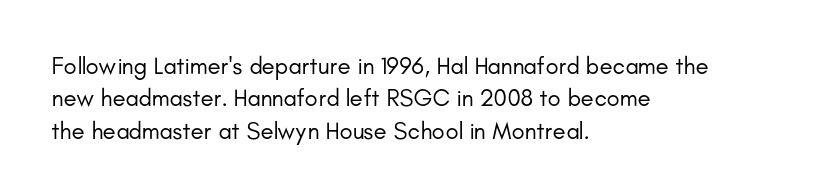
Q: Is the text bold? A: No.
Q: Is the text italic (slanted)? A: No, it is upright.
Q: Is the text underlined? A: No.
Q: How is the paragraph aligned? A: Left-aligned.
Q: Is the spacing between letters normal or unusually wide? A: Normal.
Q: Is the spacing between lines tight, normal or loose? A: Normal.
